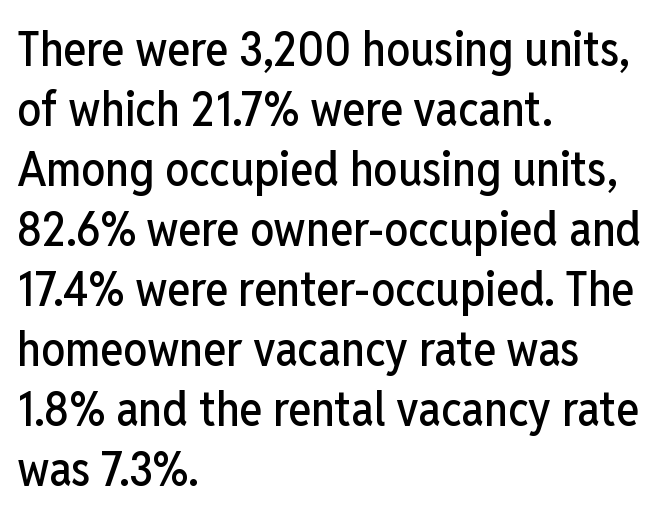
Q: Is the text italic (slanted)? A: No, it is upright.
Q: Is the typeface a serif or a sans-serif typeface? A: Sans-serif.
Q: Is the text underlined? A: No.
Q: How is the paragraph aligned? A: Left-aligned.
Q: Is the spacing between letters normal or unusually wide? A: Normal.
Q: Is the spacing between lines tight, normal or loose? A: Normal.
Q: Width (condensed, normal, or wide)? A: Condensed.
Q: Stroke contrast? A: Low.
Q: x-height? A: Medium.
Q: Monospaced? A: No.
